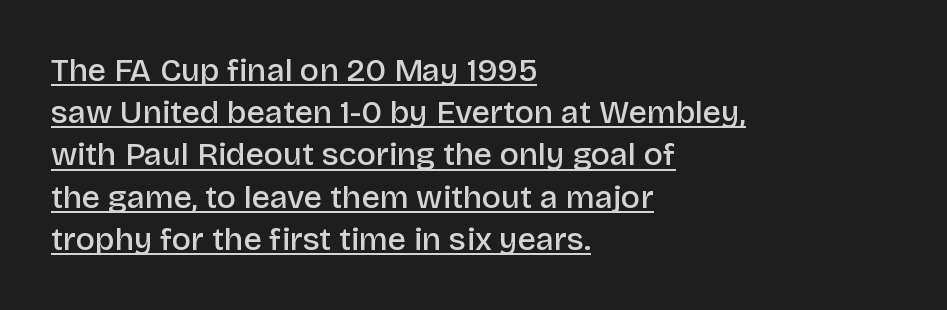
The image shows 32 px semibold sans-serif type, upright; set left-aligned, normal line spacing (1.32x), normal letter spacing, underlined; low stroke contrast and a large x-height.
